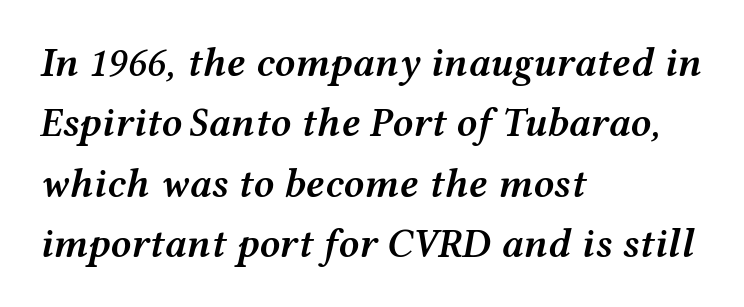
In terms of weight, the rendering is demibold, just under bold. Every row of glyphs begins at an identical x-position on the left. Looks like regular typesetting: each glyph gets only the width it needs. The passage shown leans; its letterforms are oblique. Each word holds together tightly as a unit, with standard inter-letter gaps.
